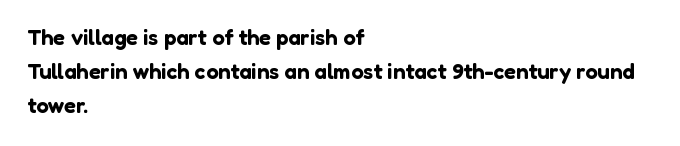
{"italic": "no", "underline": "no", "align": "left", "line_spacing": "normal", "line_spacing_ratio": 1.55, "letter_spacing": "normal", "letter_spacing_em": 0.0, "glyph_px": 22}
